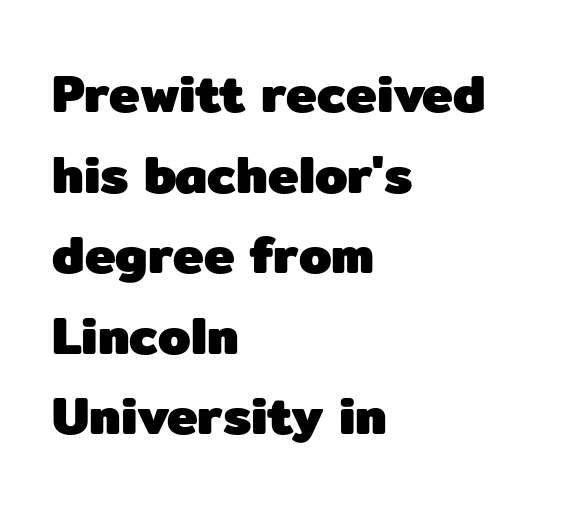
Q: Is the text bold? A: Yes.
Q: Is the text italic (slanted)? A: No, it is upright.
Q: Is the typeface a serif or a sans-serif typeface? A: Sans-serif.
Q: Is the text underlined? A: No.
Q: How is the paragraph aligned? A: Left-aligned.
Q: Is the spacing between letters normal or unusually wide? A: Normal.
Q: Is the spacing between lines tight, normal or loose? A: Normal.
Q: Width (condensed, normal, or wide)? A: Normal.
Q: Stroke contrast? A: Low.
Q: x-height? A: Medium.
Q: Monospaced? A: No.
